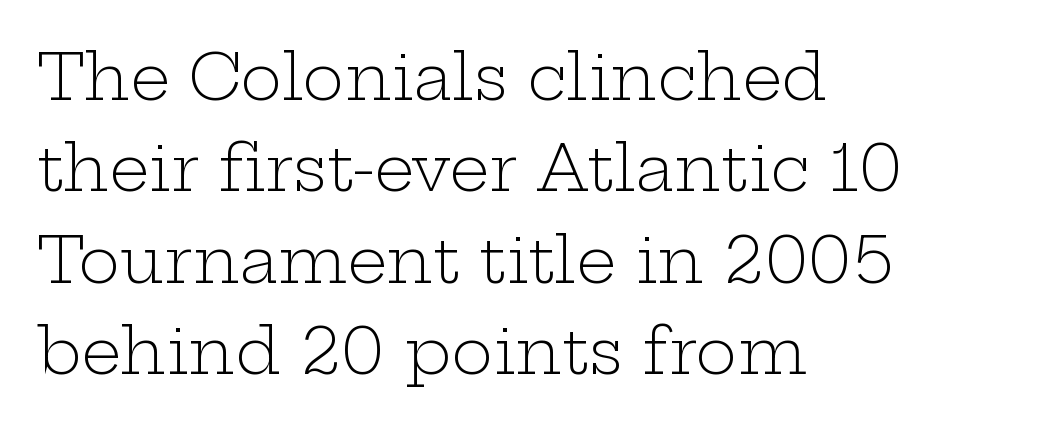
{"serif": "yes", "italic": "no", "bold": "no", "weight": "light", "width": "wide", "stroke_contrast": "low", "x_height": "medium", "monospaced": "no", "underline": "no", "align": "left", "line_spacing": "normal", "line_spacing_ratio": 1.45, "letter_spacing": "normal", "letter_spacing_em": 0.0, "glyph_px": 63}
